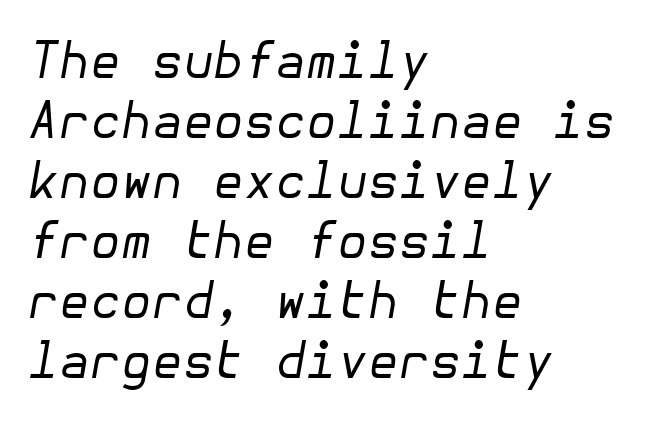
The text carries the slant typical of an italic or oblique font. The passage shown is not underscored anywhere. The paragraph has a hard left edge and a soft right edge. Stroke mass is kept to a normal reading level or below. What stands out about the letter spacing? Nothing — it is the standard amount.
